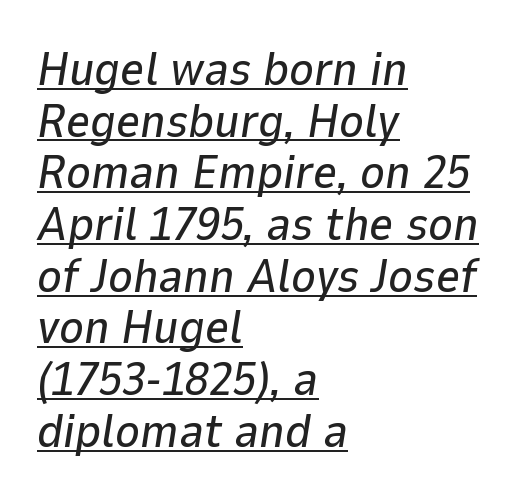
This sample has the flowing, uneven cadence of proportional lettering. Visually the block forms a straight wall on the left and a jagged coastline on the right. The line texture is even and compact thanks to regular tracking. Is the type slanted? Yes — the strokes lean at a clear angle. The block of text is dense from top to bottom, with scant space between rows. Check the space under the baseline: a stroke is drawn there.
